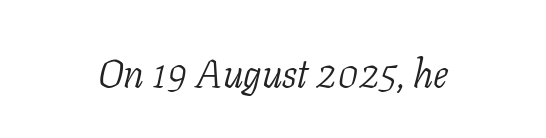
{"serif": "yes", "italic": "yes", "lean": "right", "slant_degrees": 11, "bold": "no", "weight": "light", "width": "normal", "stroke_contrast": "low", "x_height": "medium", "monospaced": "no", "underline": "no", "align": "center", "letter_spacing": "normal", "letter_spacing_em": 0.0, "glyph_px": 39}
